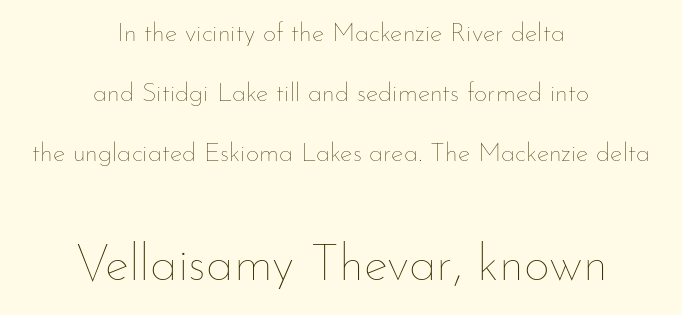
{"italic": "no", "bold": "no", "weight": "thin", "width": "normal", "stroke_contrast": "low", "x_height": "small", "monospaced": "no", "underline": "no", "align": "center", "line_spacing": "loose", "line_spacing_ratio": 2.3, "letter_spacing": "normal", "letter_spacing_em": 0.0, "larger_block": "second", "size_ratio": 1.96, "glyph_px": 51}
